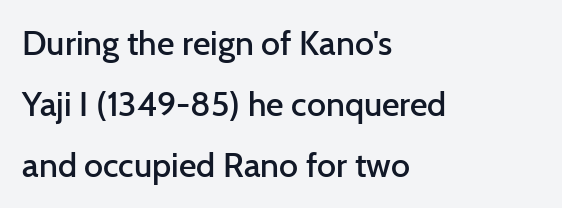
The image shows 34 px semibold sans-serif type, upright; set left-aligned, line spacing 1.79x, normal letter spacing, not underlined; low stroke contrast and a medium x-height.
